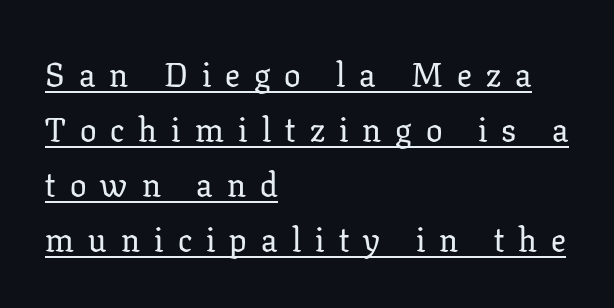
The image shows 33 px serif type, upright; set left-aligned, normal line spacing (1.67x), unusually wide letter spacing (+0.43 em), underlined; low stroke contrast and a medium x-height.
